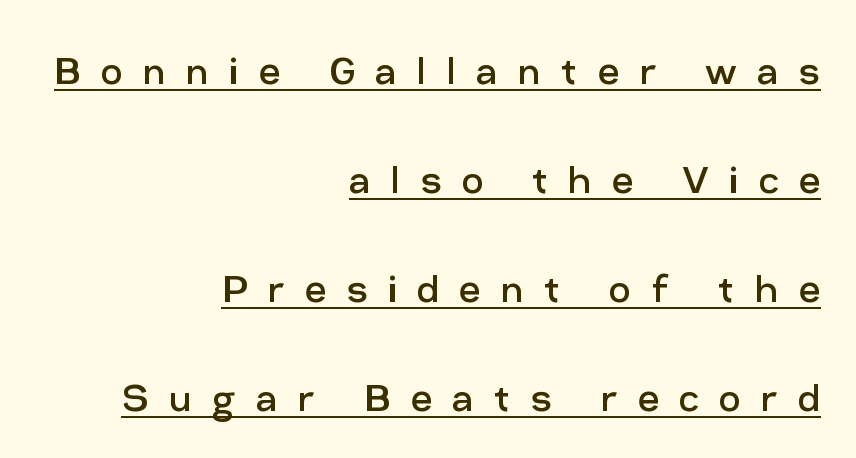
The image shows 47 px regular-weight sans-serif type, upright; set right-aligned, loose line spacing (2.32x), unusually wide letter spacing (+0.43 em), underlined; low stroke contrast and a medium x-height.
